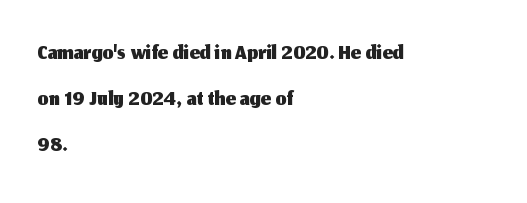
The image shows 35 px sans-serif type, upright; set left-aligned, normal line spacing (1.32x), normal letter spacing, not underlined; medium stroke contrast and a medium x-height.
